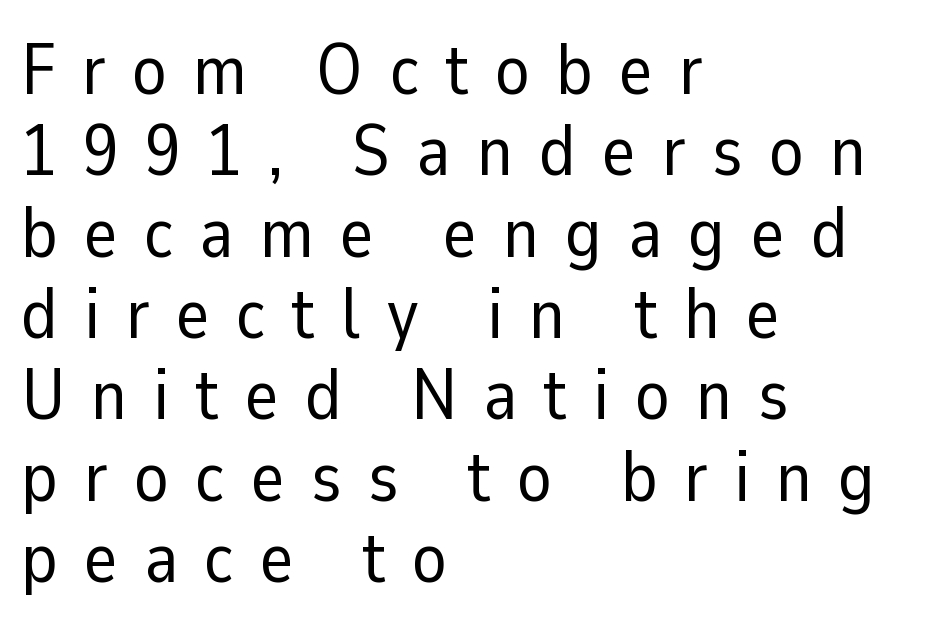
The image shows 72 px regular-weight sans-serif type, upright; set left-aligned, tight line spacing (1.13x), unusually wide letter spacing (+0.36 em), not underlined; low stroke contrast and a medium x-height.
